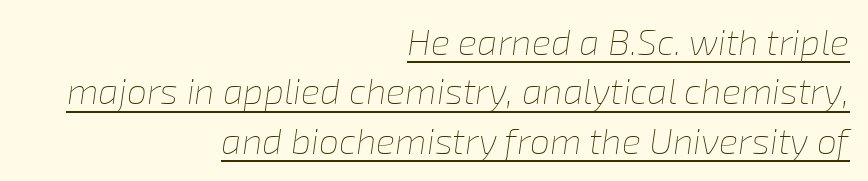
The image shows 36 px thin type, italic (leaning right); set right-aligned, normal line spacing (1.37x), normal letter spacing, underlined; low stroke contrast and a medium x-height.
